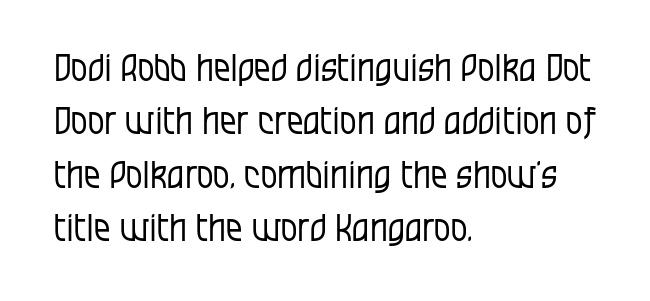
Q: Is the text bold? A: No.
Q: Is the text italic (slanted)? A: No, it is upright.
Q: Is the typeface a serif or a sans-serif typeface? A: Sans-serif.
Q: Is the text underlined? A: No.
Q: How is the paragraph aligned? A: Left-aligned.
Q: Is the spacing between letters normal or unusually wide? A: Normal.
Q: Is the spacing between lines tight, normal or loose? A: Normal.
Q: Width (condensed, normal, or wide)? A: Condensed.
Q: Stroke contrast? A: Low.
Q: x-height? A: Large.
Q: Monospaced? A: No.
